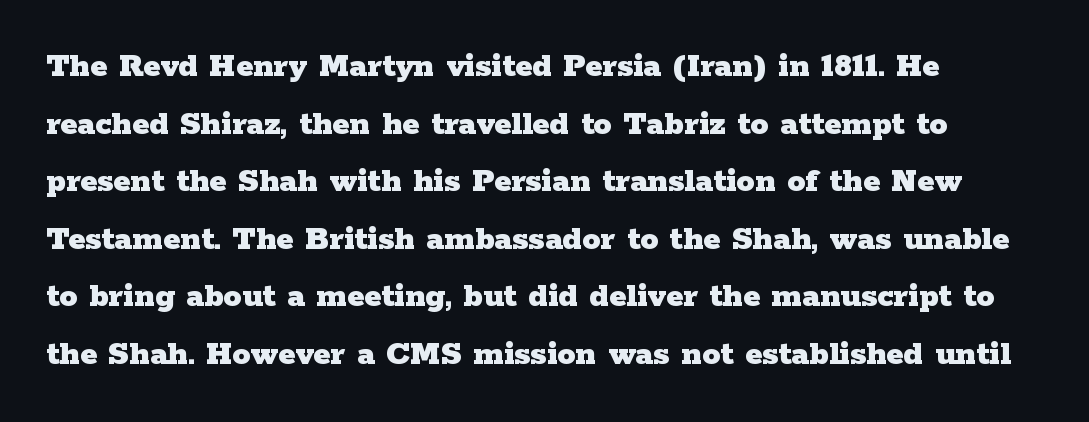
The image shows 36 px heavy, wide serif type, upright; set left-aligned, normal line spacing (1.6x), normal letter spacing, not underlined; low stroke contrast and a medium x-height.
